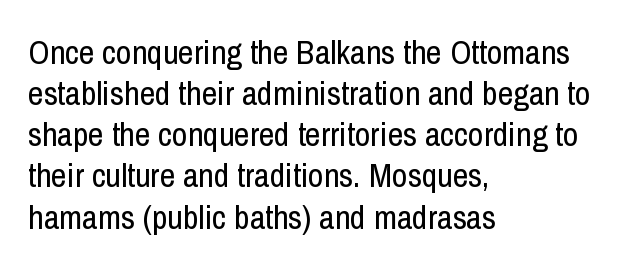
Q: Is the text bold? A: No.
Q: Is the text italic (slanted)? A: No, it is upright.
Q: Is the typeface a serif or a sans-serif typeface? A: Sans-serif.
Q: Is the text underlined? A: No.
Q: How is the paragraph aligned? A: Left-aligned.
Q: Is the spacing between letters normal or unusually wide? A: Normal.
Q: Width (condensed, normal, or wide)? A: Condensed.
Q: Stroke contrast? A: Low.
Q: x-height? A: Medium.
Q: Monospaced? A: No.
